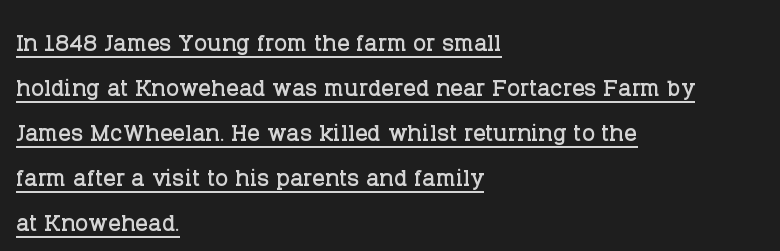
Q: Is the text italic (slanted)? A: No, it is upright.
Q: Is the typeface a serif or a sans-serif typeface? A: Serif.
Q: Is the text underlined? A: Yes.
Q: How is the paragraph aligned? A: Left-aligned.
Q: Is the spacing between letters normal or unusually wide? A: Normal.
Q: Is the spacing between lines tight, normal or loose? A: Normal.
Q: Width (condensed, normal, or wide)? A: Normal.
Q: Stroke contrast? A: Low.
Q: x-height? A: Large.
Q: Monospaced? A: No.
